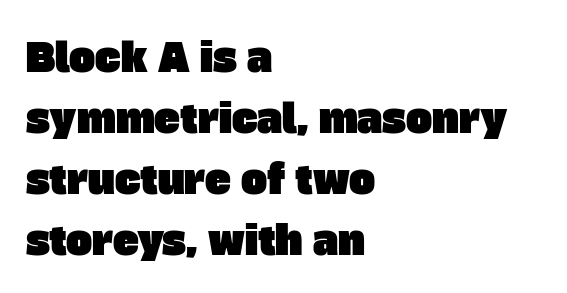
The image shows 39 px sans-serif type; set left-aligned, normal line spacing (1.56x), normal letter spacing, not underlined; low stroke contrast and a large x-height.
